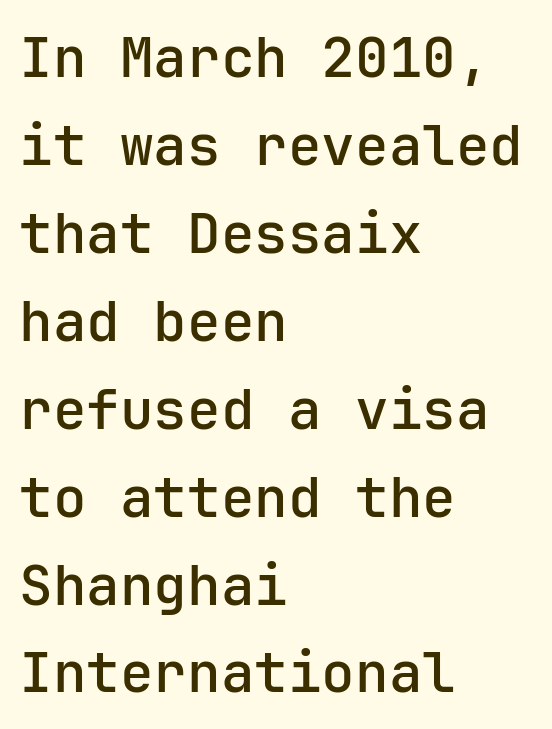
Q: Is the text bold? A: Semi-bold.
Q: Is the text italic (slanted)? A: No, it is upright.
Q: Is the typeface a serif or a sans-serif typeface? A: Sans-serif.
Q: Is the text underlined? A: No.
Q: How is the paragraph aligned? A: Left-aligned.
Q: Is the spacing between letters normal or unusually wide? A: Normal.
Q: Is the spacing between lines tight, normal or loose? A: Normal.
Q: Width (condensed, normal, or wide)? A: Normal.
Q: Stroke contrast? A: Low.
Q: x-height? A: Medium.
